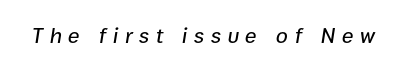
The image shows 22 px text type, italic (leaning right); set unusually wide letter spacing (+0.29 em), not underlined.
